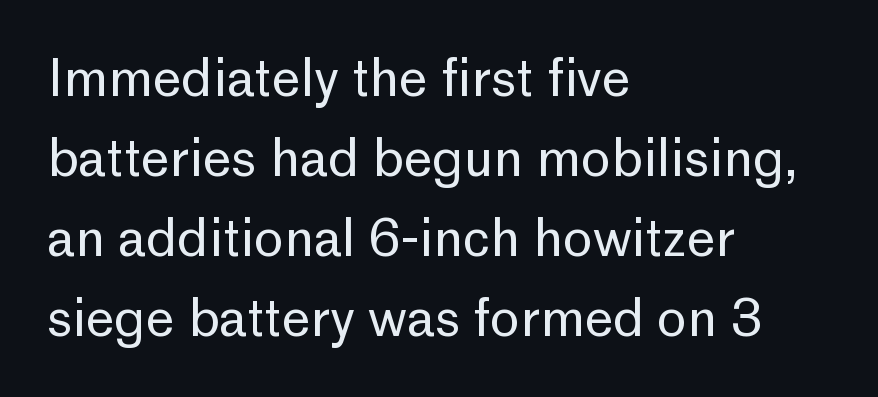
Q: Is the text bold? A: No.
Q: Is the text italic (slanted)? A: No, it is upright.
Q: Is the typeface a serif or a sans-serif typeface? A: Sans-serif.
Q: Is the text underlined? A: No.
Q: How is the paragraph aligned? A: Left-aligned.
Q: Is the spacing between letters normal or unusually wide? A: Normal.
Q: Is the spacing between lines tight, normal or loose? A: Normal.
Q: Width (condensed, normal, or wide)? A: Normal.
Q: Stroke contrast? A: Low.
Q: x-height? A: Medium.
Q: Monospaced? A: No.
